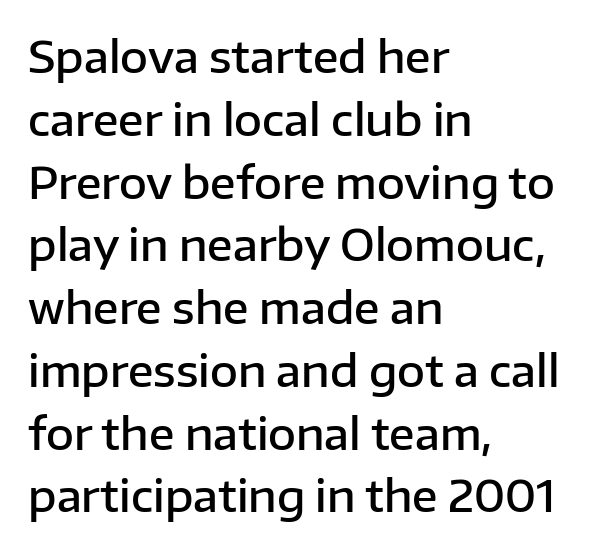
In terms of letterform style, serifs are entirely absent. Vertical spacing — default. The typesetting leans somewhat heavy: a semibold. Rendered with straight, roman letterforms. Glance below the letters and you will spot only blank space.
